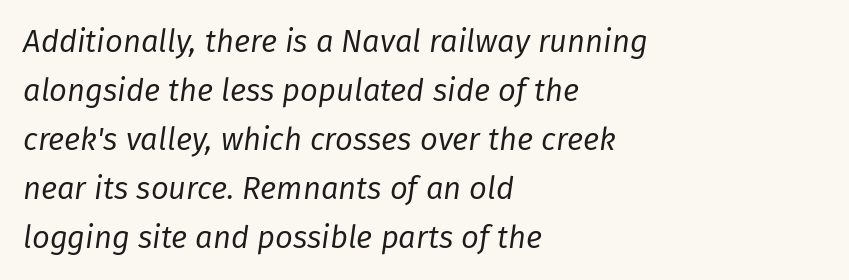
{"italic": "yes", "lean": "right", "slant_degrees": 8, "bold": "no", "weight": "regular", "width": "normal", "stroke_contrast": "low", "x_height": "medium", "monospaced": "no", "underline": "no", "align": "left", "line_spacing": "normal", "line_spacing_ratio": 1.58, "letter_spacing": "normal", "letter_spacing_em": 0.0, "glyph_px": 31}
